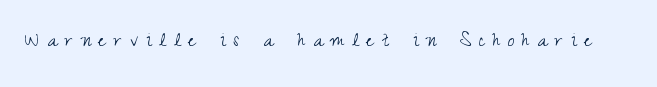
Caption: face not bold, strokes unweighted. This sample uses an upright cut, with every glyph sitting square on the baseline. Any mark beneath the type? The region is blank. This sample uses expanded letter spacing, leaving extra air between glyphs.
